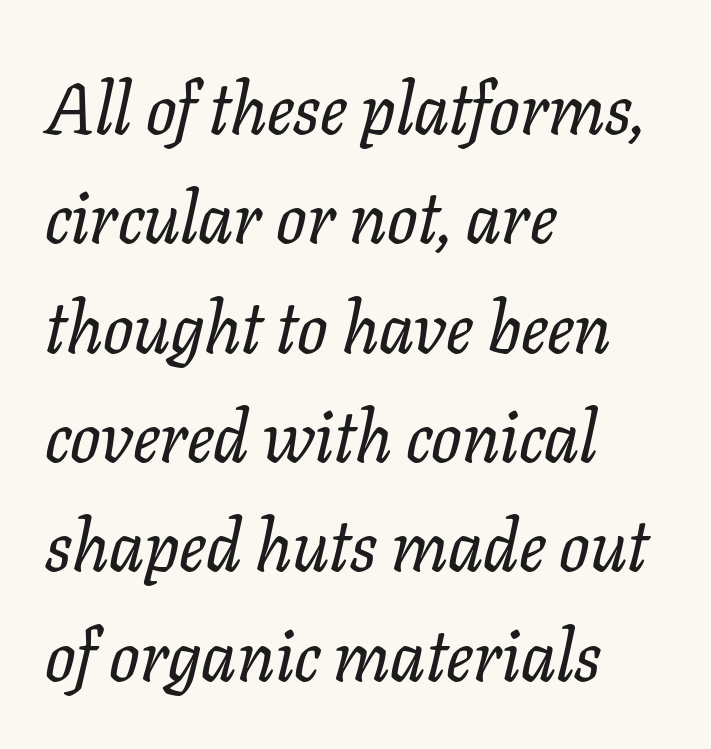
This rendering leaves character spacing at its baseline value. Characters are canted at an angle relative to the baseline's perpendicular. The baseline area is clear. A normal amount of white space separates one row of letters from the next. The typeface chosen for these lines features serifs.
